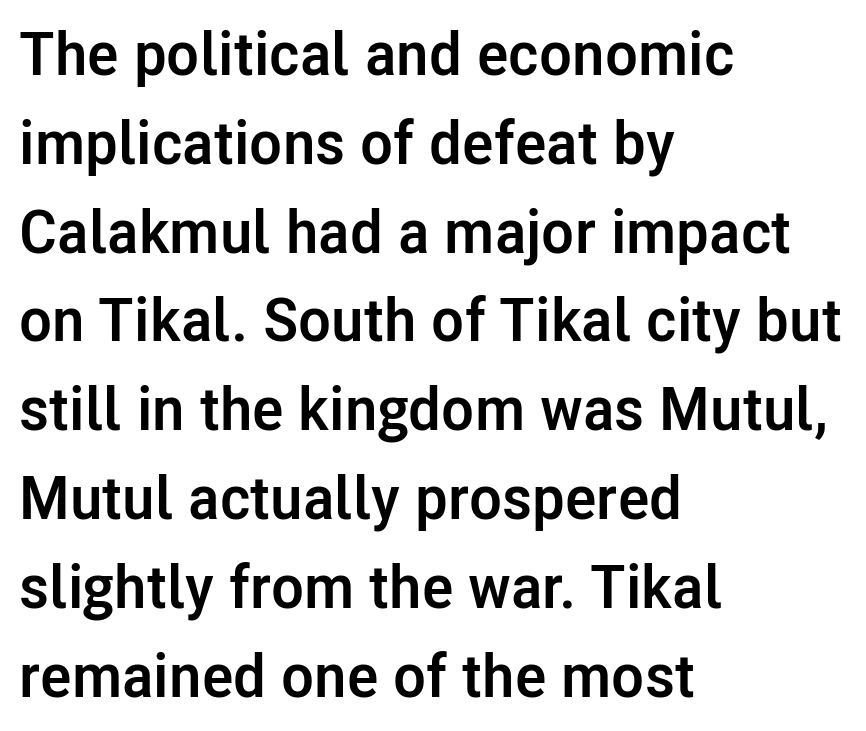
{"serif": "no", "italic": "no", "bold": "yes", "weight": "semibold", "width": "normal", "stroke_contrast": "low", "x_height": "medium", "monospaced": "no", "underline": "no", "align": "left", "line_spacing": "normal", "line_spacing_ratio": 1.48, "letter_spacing": "normal", "letter_spacing_em": 0.0, "glyph_px": 60}
